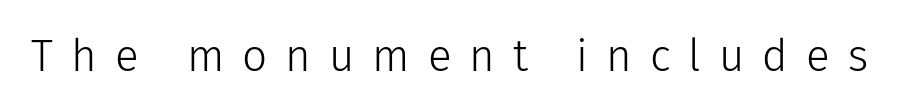
Q: Is the text bold? A: No.
Q: Is the text italic (slanted)? A: No, it is upright.
Q: Is the typeface a serif or a sans-serif typeface? A: Sans-serif.
Q: Is the text underlined? A: No.
Q: Is the spacing between letters normal or unusually wide? A: Unusually wide.
Q: Width (condensed, normal, or wide)? A: Normal.
Q: Stroke contrast? A: Low.
Q: x-height? A: Medium.
Q: Monospaced? A: No.
